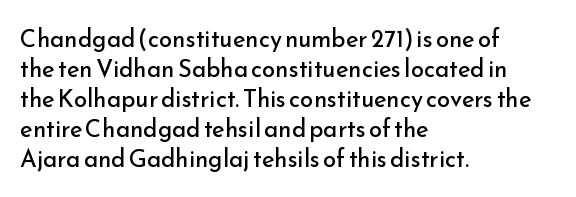
{"italic": "no", "bold": "no", "underline": "no", "align": "left", "line_spacing": "normal", "line_spacing_ratio": 1.25, "letter_spacing": "normal", "letter_spacing_em": 0.0, "glyph_px": 24}
